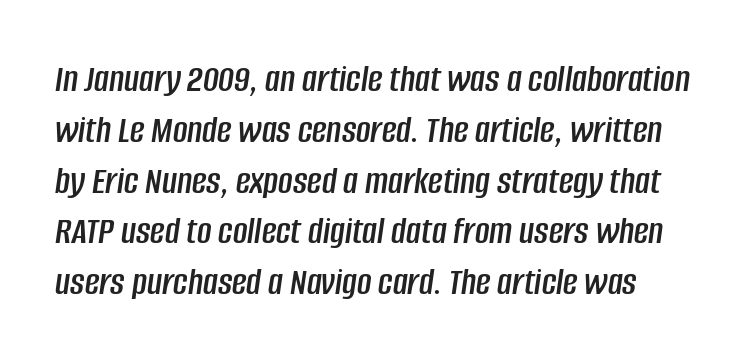
Q: Is the text italic (slanted)? A: Yes, it leans right by about 8 degrees.
Q: Is the text underlined? A: No.
Q: Is the spacing between letters normal or unusually wide? A: Normal.
Q: Is the spacing between lines tight, normal or loose? A: Normal.
Q: Width (condensed, normal, or wide)? A: Condensed.
Q: Stroke contrast? A: Low.
Q: x-height? A: Large.
Q: Monospaced? A: No.
